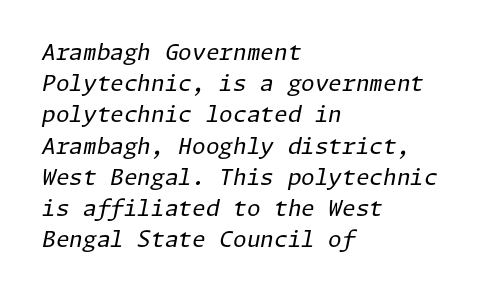
Teacher's note: observe the even left margin — that is flush-left alignment. The specimen omits any rule beneath the text block's lines. The face used here has a pronounced slope to its letters. No letter is thick-stroked: the sample isn't bold. Glyph-to-glyph distance matches everyday printed text. Horizontal bands of white between lines are of average thickness.
